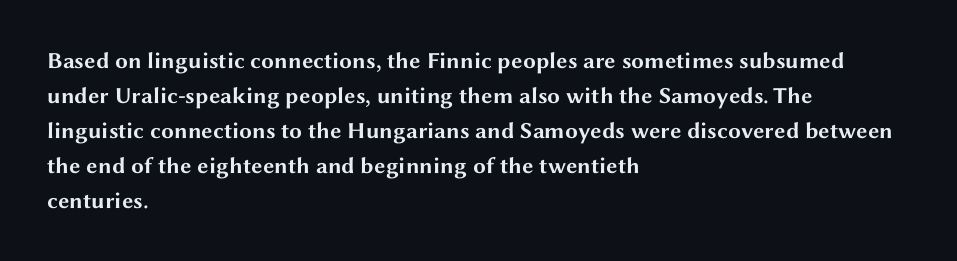
Q: Is the text bold? A: Yes.
Q: Is the text italic (slanted)? A: No, it is upright.
Q: Is the text underlined? A: No.
Q: How is the paragraph aligned? A: Left-aligned.
Q: Is the spacing between letters normal or unusually wide? A: Normal.
Q: Is the spacing between lines tight, normal or loose? A: Normal.
